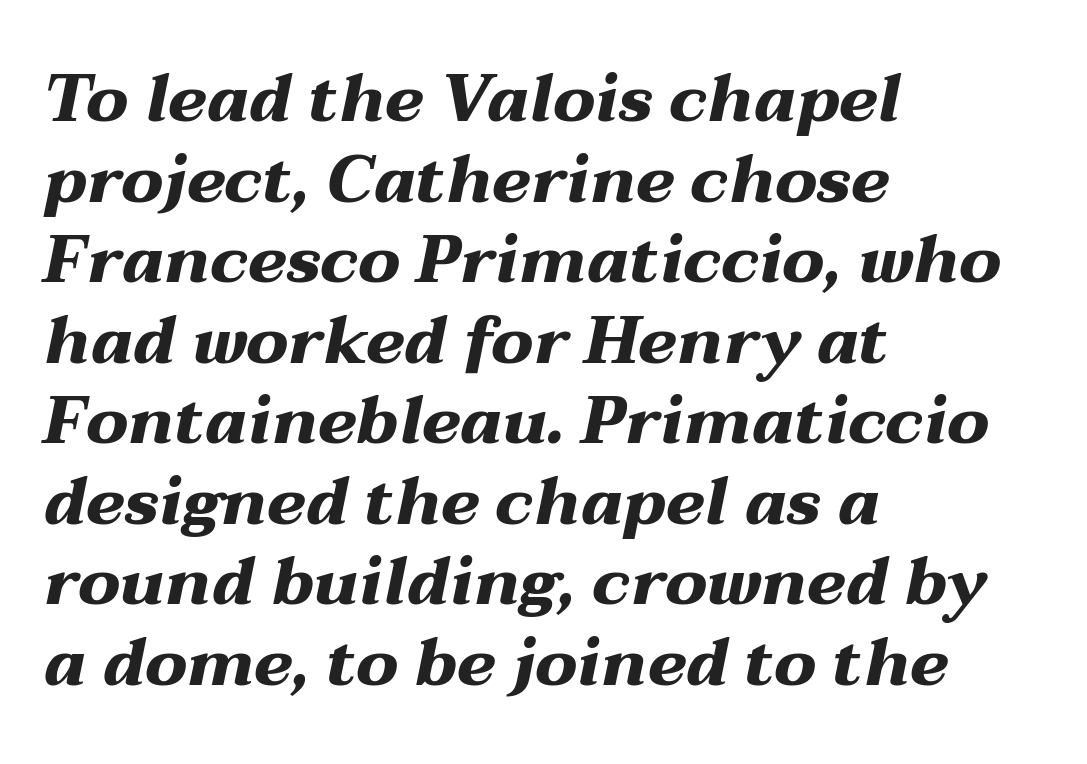
The image shows 66 px heavy, wide type, italic (leaning right); set left-aligned, line spacing 1.22x, normal letter spacing, not underlined; medium stroke contrast and a medium x-height.
